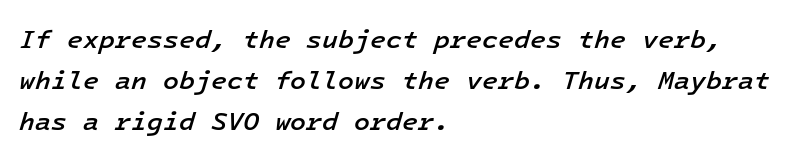
The image shows 26 px text type, italic (leaning right); set left-aligned, normal line spacing (1.57x), normal letter spacing, not underlined.
